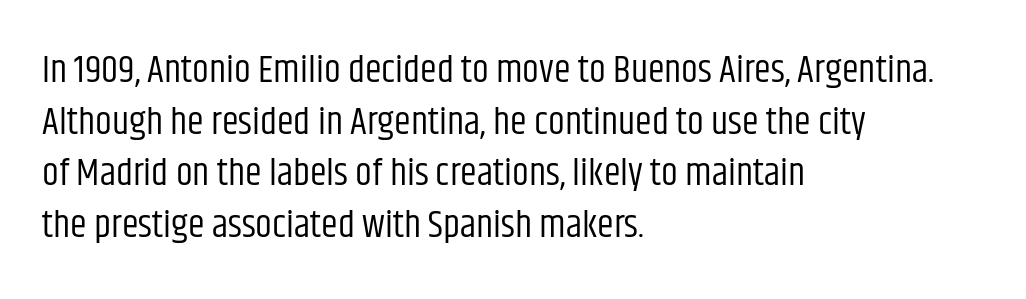
The image shows 38 px regular-weight, condensed sans-serif type, upright; set left-aligned, normal line spacing (1.36x), normal letter spacing, not underlined; low stroke contrast and a large x-height.
